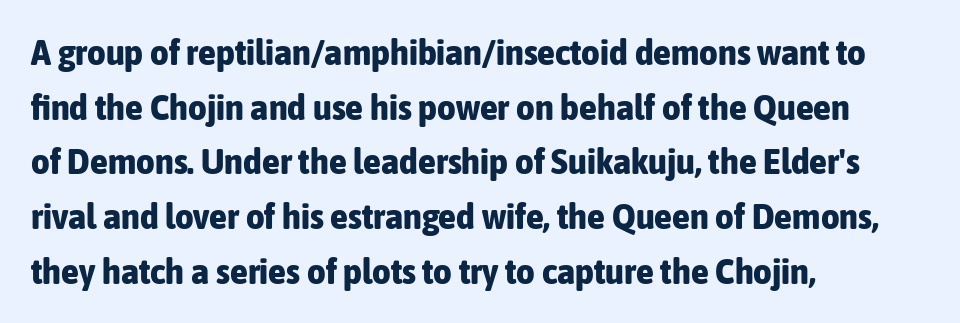
Q: Is the text bold? A: Yes.
Q: Is the text italic (slanted)? A: No, it is upright.
Q: Is the typeface a serif or a sans-serif typeface? A: Sans-serif.
Q: Is the text underlined? A: No.
Q: How is the paragraph aligned? A: Left-aligned.
Q: Is the spacing between letters normal or unusually wide? A: Normal.
Q: Is the spacing between lines tight, normal or loose? A: Normal.
Q: Width (condensed, normal, or wide)? A: Condensed.
Q: Stroke contrast? A: Low.
Q: x-height? A: Medium.
Q: Monospaced? A: No.
